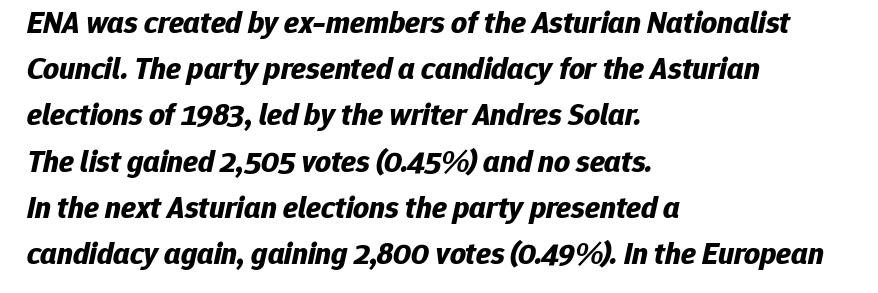
The image shows 31 px bold type, italic (leaning right); set left-aligned, normal line spacing (1.49x), normal letter spacing, not underlined; low stroke contrast and a medium x-height.
